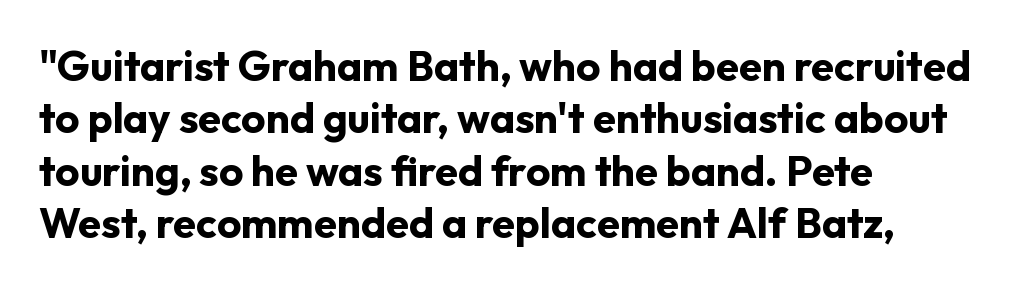
The passage shown has conventional tracking throughout. Posture: upright roman. In terms of letterform style, serifs are entirely absent. Notice how thick the strokes are: this is what a full bold looks like. Decoration check: the copy has no underline.
